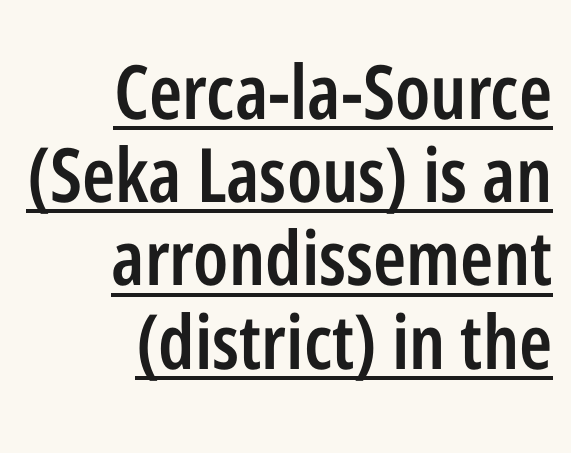
The tracking reads as untouched default to a designer's eye. Is this a sans? Yes — the strokes have no serifs. Do the characters align in a grid? No, the font is proportional. Compared with a flush-left layout, this one pins lines to the opposite, right side. What weight is shown? A semibold, between regular and bold.
